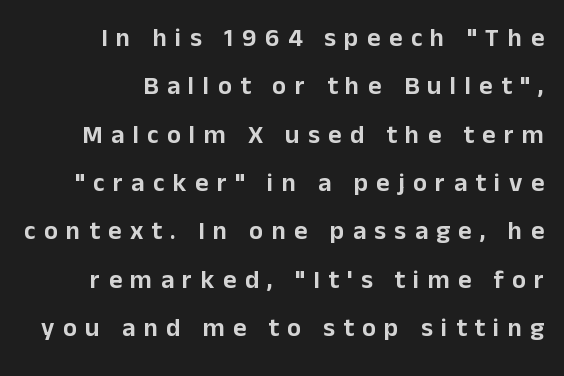
The specimen reads as upright at a glance. These lines stack with their right ends in a neat column. Substantial extra tracking has been applied to these lines. The specimen omits any rule beneath the text block's lines.
